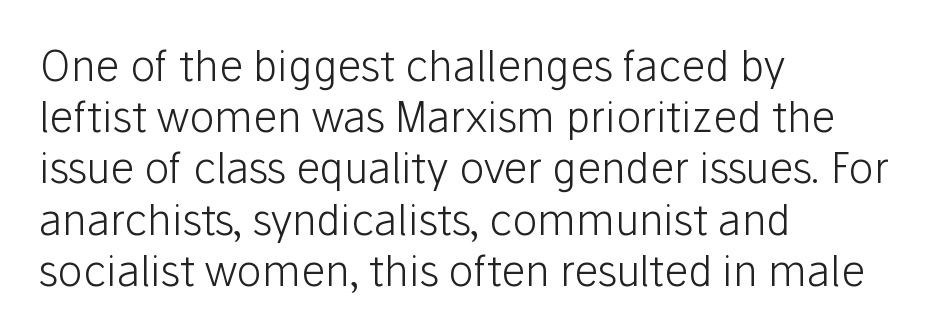
Q: Is the text bold? A: No.
Q: Is the text italic (slanted)? A: No, it is upright.
Q: Is the typeface a serif or a sans-serif typeface? A: Sans-serif.
Q: Is the text underlined? A: No.
Q: How is the paragraph aligned? A: Left-aligned.
Q: Is the spacing between letters normal or unusually wide? A: Normal.
Q: Width (condensed, normal, or wide)? A: Normal.
Q: Stroke contrast? A: Low.
Q: x-height? A: Medium.
Q: Monospaced? A: No.
